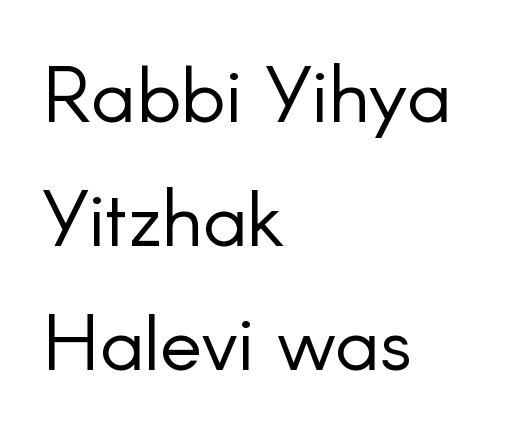
Q: Is the text bold? A: No.
Q: Is the text italic (slanted)? A: No, it is upright.
Q: Is the typeface a serif or a sans-serif typeface? A: Sans-serif.
Q: Is the text underlined? A: No.
Q: How is the paragraph aligned? A: Left-aligned.
Q: Is the spacing between letters normal or unusually wide? A: Normal.
Q: Is the spacing between lines tight, normal or loose? A: Normal.
Q: Width (condensed, normal, or wide)? A: Normal.
Q: Stroke contrast? A: Low.
Q: x-height? A: Small.
Q: Monospaced? A: No.
